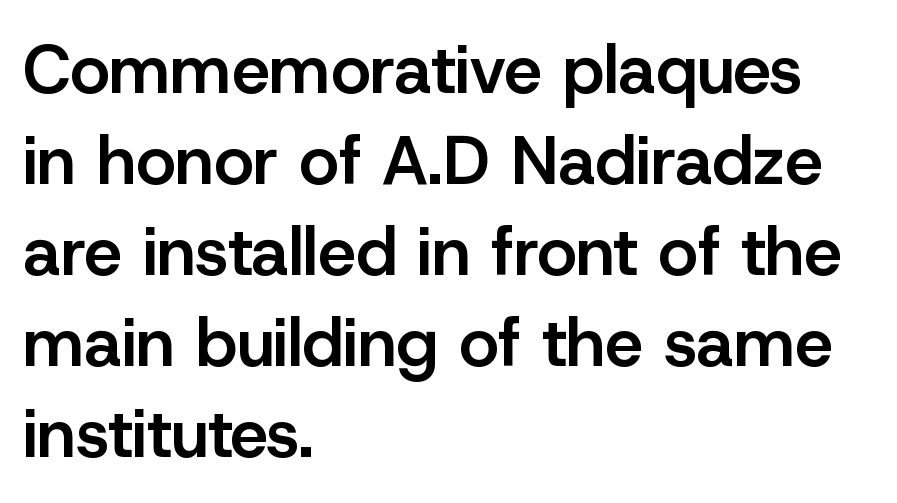
{"serif": "no", "italic": "no", "bold": "semi", "weight": "semibold", "width": "normal", "stroke_contrast": "low", "x_height": "medium", "monospaced": "no", "underline": "no", "align": "left", "line_spacing": "normal", "line_spacing_ratio": 1.34, "letter_spacing": "normal", "letter_spacing_em": 0.0, "glyph_px": 68}
